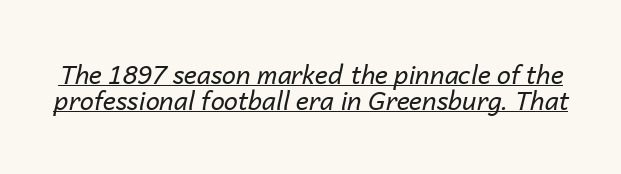
Q: Is the text bold? A: No.
Q: Is the text italic (slanted)? A: Yes, it leans right by about 14 degrees.
Q: Is the text underlined? A: Yes.
Q: Is the spacing between letters normal or unusually wide? A: Normal.
Q: Is the spacing between lines tight, normal or loose? A: Tight.
